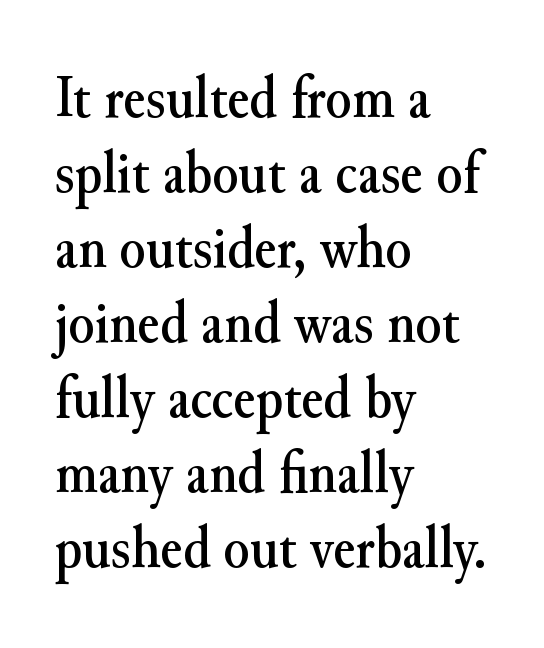
{"serif": "yes", "italic": "no", "width": "normal", "stroke_contrast": "medium", "x_height": "small", "monospaced": "no", "underline": "no", "align": "left", "line_spacing": "normal", "line_spacing_ratio": 1.25, "letter_spacing": "normal", "letter_spacing_em": 0.0, "glyph_px": 60}
